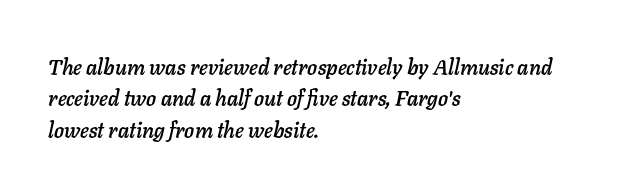
The image shows 21 px text type, italic (leaning right); set left-aligned, normal line spacing (1.5x), normal letter spacing, not underlined.
